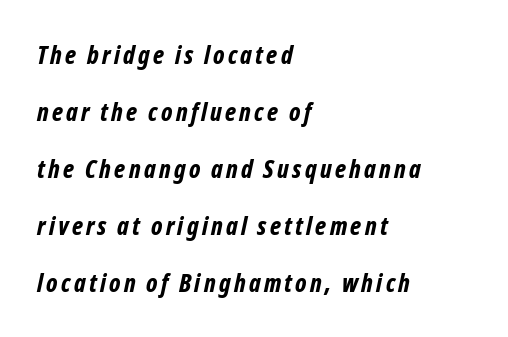
Strokes here are thick enough to call this a true bold. Interline gaps are noticeably wide in this sample. Characters are canted at an angle relative to the baseline's perpendicular. The lines are quadded left. Descenders are the only things crossing below the line.
